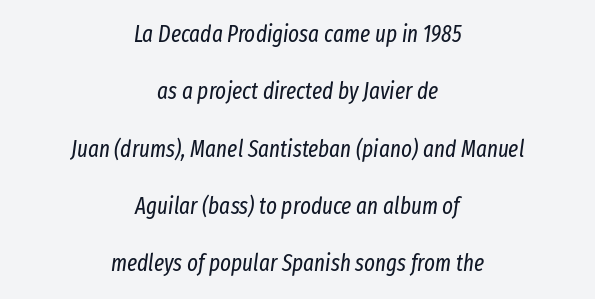
The characters are drawn with everyday or finer stroke widths. The typography opts for an oblique posture over an upright one. A clean baseline with only descenders dipping below it. Words appear dense and cohesive because spacing is normal.
